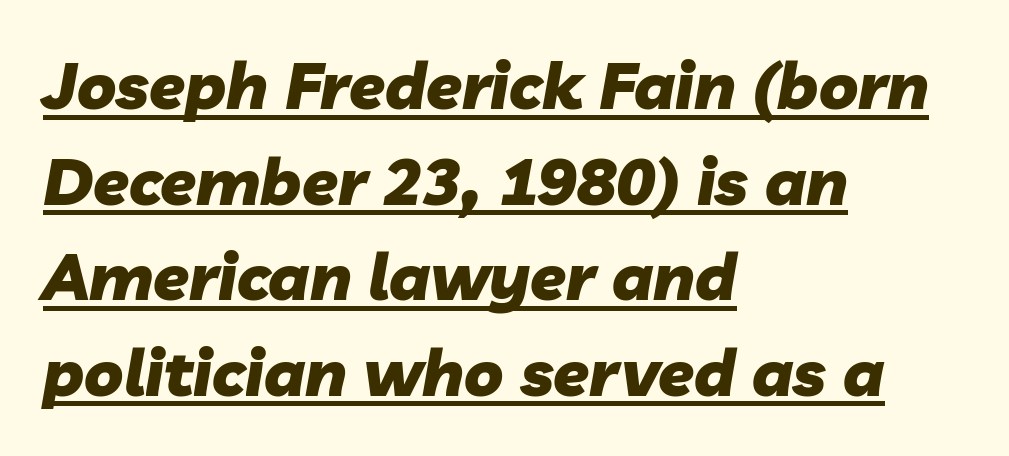
Q: Is the text bold? A: Yes.
Q: Is the text italic (slanted)? A: Yes, it leans right by about 10 degrees.
Q: Is the text underlined? A: Yes.
Q: How is the paragraph aligned? A: Left-aligned.
Q: Is the spacing between letters normal or unusually wide? A: Normal.
Q: Is the spacing between lines tight, normal or loose? A: Normal.
Q: Width (condensed, normal, or wide)? A: Normal.
Q: Stroke contrast? A: Low.
Q: x-height? A: Medium.
Q: Monospaced? A: No.
